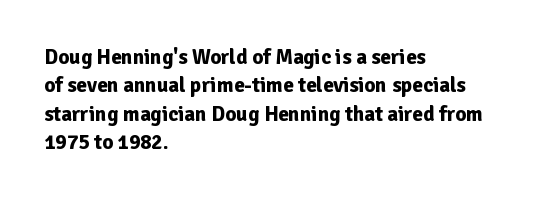
Q: Is the text bold? A: Yes.
Q: Is the text italic (slanted)? A: No, it is upright.
Q: Is the text underlined? A: No.
Q: How is the paragraph aligned? A: Left-aligned.
Q: Is the spacing between letters normal or unusually wide? A: Normal.
Q: Is the spacing between lines tight, normal or loose? A: Normal.
